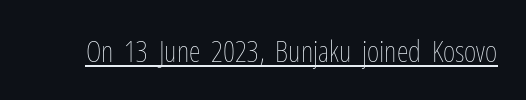
The face used here appears with an underline applied. Spacing verdict: proportional, widths tailored to each character. The strokes are not fattened; the text isn't bold. Style check: upright. Letter spacing: default.
